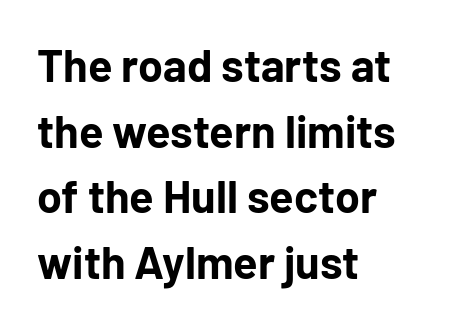
The image shows 45 px bold sans-serif type, upright; set left-aligned, normal line spacing (1.46x), normal letter spacing, not underlined; low stroke contrast and a medium x-height.
